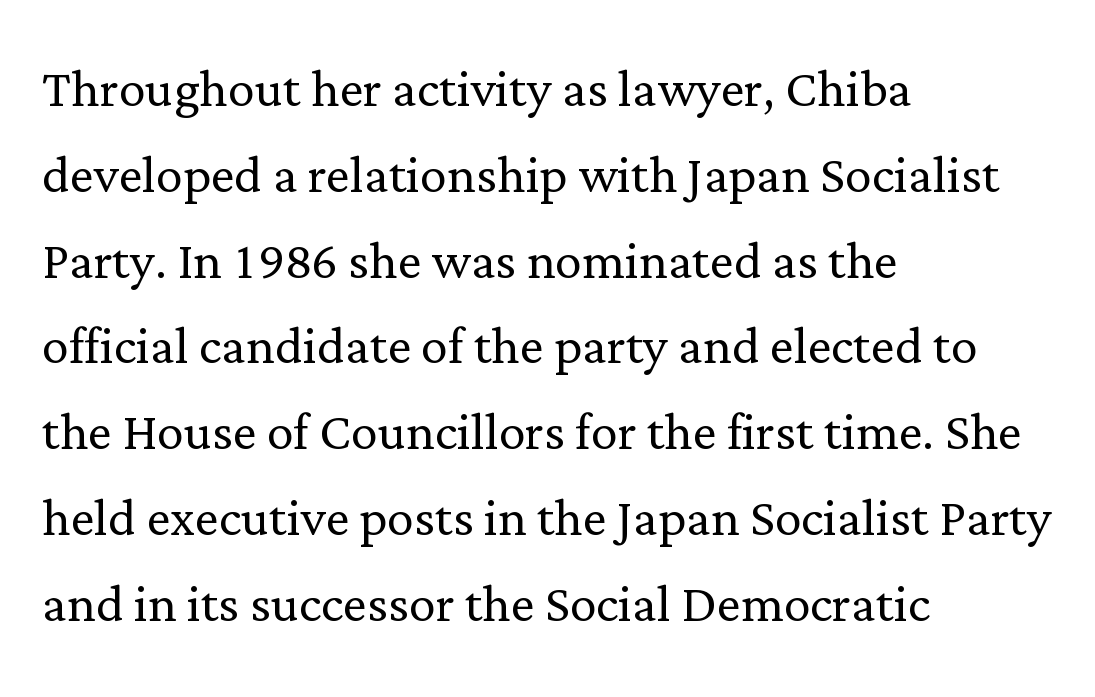
Q: Is the text bold? A: No.
Q: Is the text italic (slanted)? A: No, it is upright.
Q: Is the typeface a serif or a sans-serif typeface? A: Serif.
Q: Is the text underlined? A: No.
Q: How is the paragraph aligned? A: Left-aligned.
Q: Is the spacing between letters normal or unusually wide? A: Normal.
Q: Is the spacing between lines tight, normal or loose? A: Normal.
Q: Width (condensed, normal, or wide)? A: Normal.
Q: Stroke contrast? A: Low.
Q: x-height? A: Medium.
Q: Monospaced? A: No.
